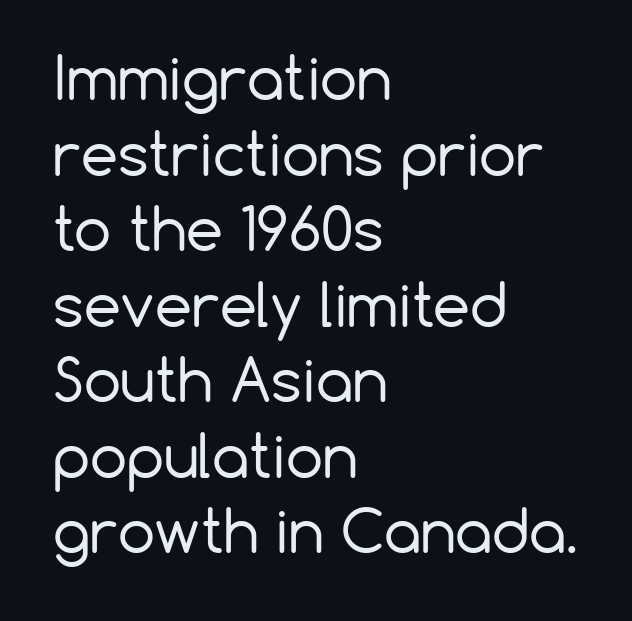
{"serif": "no", "italic": "no", "bold": "no", "weight": "regular", "width": "normal", "stroke_contrast": "low", "x_height": "medium", "monospaced": "no", "underline": "no", "align": "left", "line_spacing": "normal", "line_spacing_ratio": 1.28, "letter_spacing": "normal", "letter_spacing_em": 0.0, "glyph_px": 59}
